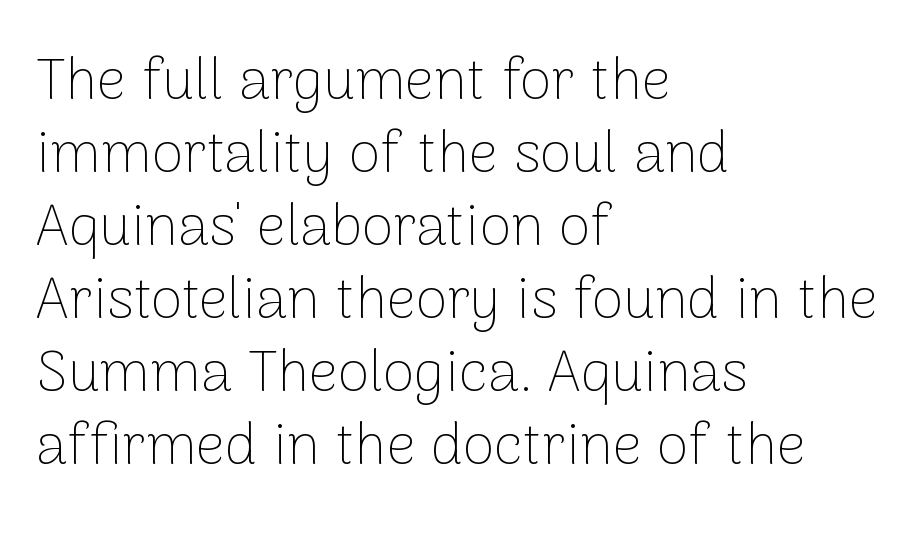
Q: Is the text bold? A: No.
Q: Is the text italic (slanted)? A: No, it is upright.
Q: Is the typeface a serif or a sans-serif typeface? A: Sans-serif.
Q: Is the text underlined? A: No.
Q: How is the paragraph aligned? A: Left-aligned.
Q: Is the spacing between letters normal or unusually wide? A: Normal.
Q: Is the spacing between lines tight, normal or loose? A: Normal.
Q: Width (condensed, normal, or wide)? A: Normal.
Q: Stroke contrast? A: Low.
Q: x-height? A: Medium.
Q: Monospaced? A: No.
